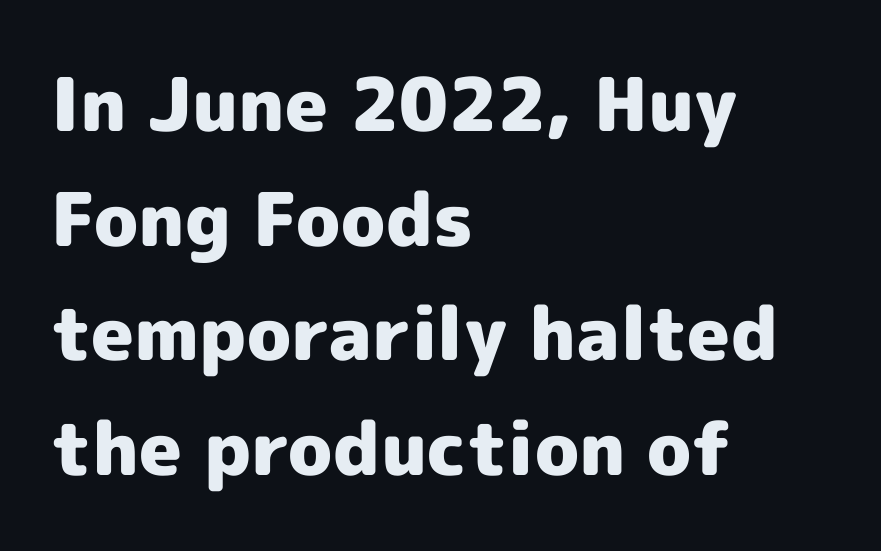
{"serif": "no", "italic": "no", "bold": "yes", "weight": "heavy", "width": "normal", "x_height": "medium", "monospaced": "no", "underline": "no", "align": "left", "line_spacing": "normal", "line_spacing_ratio": 1.55, "letter_spacing": "normal", "letter_spacing_em": 0.0, "glyph_px": 74}
